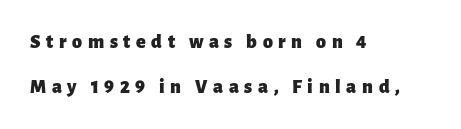
Q: Is the text bold? A: Yes.
Q: Is the text italic (slanted)? A: No, it is upright.
Q: Is the text underlined? A: No.
Q: How is the paragraph aligned? A: Left-aligned.
Q: Is the spacing between letters normal or unusually wide? A: Unusually wide.
Q: Is the spacing between lines tight, normal or loose? A: Loose.
